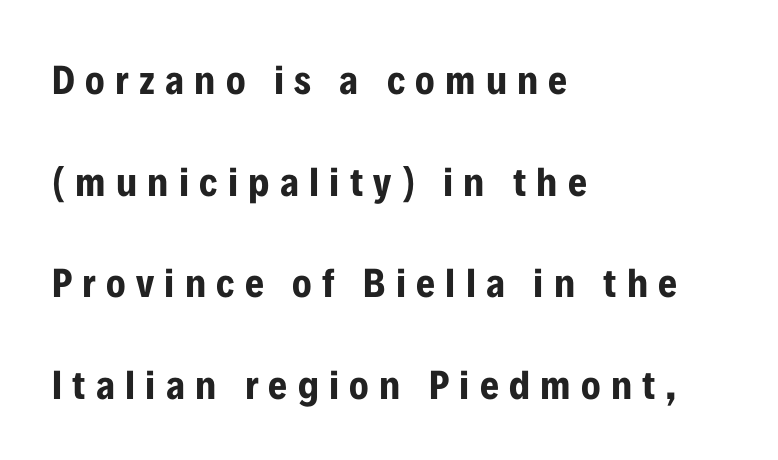
Serifs: no, the terminals of the letterforms are clean. The letterforms stand isolated, each surrounded by extra space. This is roman type, the default non-slanted kind. Character widths vary here, with narrow letters taking less room than wide ones. The rendering uses a bold face; every stroke is thick and dark. These lines stack with their left ends in a neat column.
